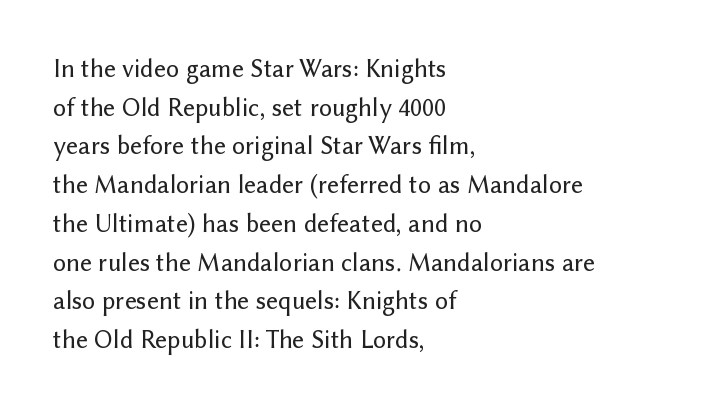
{"italic": "no", "underline": "no", "align": "left", "line_spacing": "normal", "line_spacing_ratio": 1.49, "letter_spacing": "normal", "letter_spacing_em": 0.0, "glyph_px": 26}
